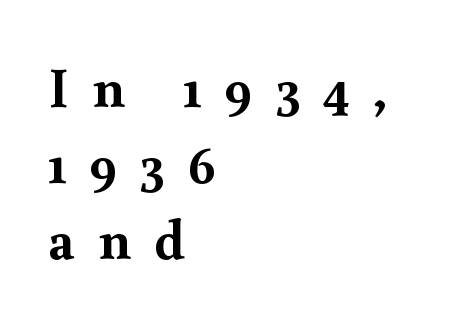
Does the lettering tilt? It doesn't — this is upright. The letters carry serifs — small finishing strokes at the ends of their stems. Reading down the block, your eye returns to a fixed left position each line. Here the designer chose a conventional face with non-uniform glyph widths. Vertical spacing — default.
